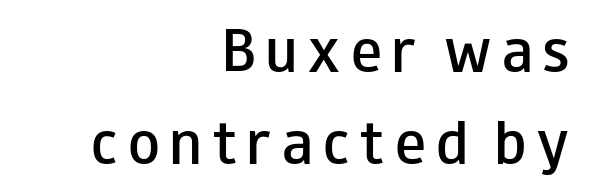
Q: Is the text bold? A: Semi-bold.
Q: Is the text italic (slanted)? A: No, it is upright.
Q: Is the typeface a serif or a sans-serif typeface? A: Sans-serif.
Q: Is the text underlined? A: No.
Q: How is the paragraph aligned? A: Right-aligned.
Q: Width (condensed, normal, or wide)? A: Wide.
Q: Stroke contrast? A: Low.
Q: x-height? A: Small.
Q: Monospaced? A: No.
